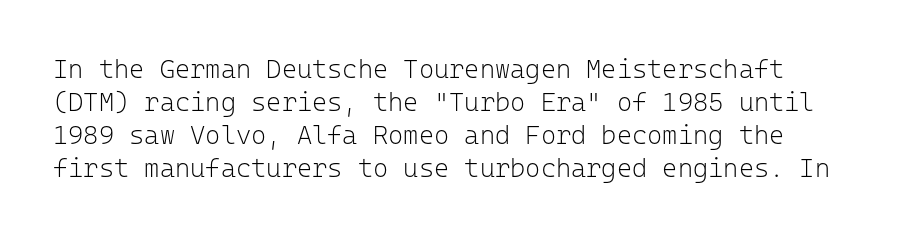
The image shows 26 px text type, upright; set normal line spacing (1.27x), normal letter spacing, not underlined.
